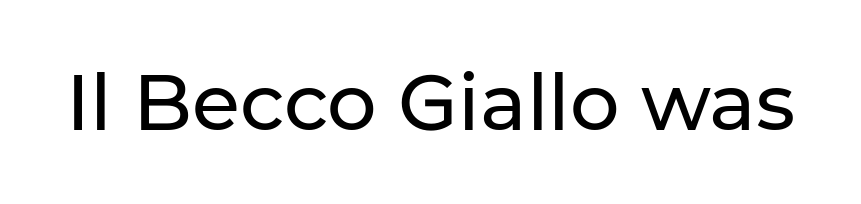
Q: Is the text italic (slanted)? A: No, it is upright.
Q: Is the typeface a serif or a sans-serif typeface? A: Sans-serif.
Q: Is the text underlined? A: No.
Q: Is the spacing between letters normal or unusually wide? A: Normal.
Q: Width (condensed, normal, or wide)? A: Normal.
Q: Stroke contrast? A: Low.
Q: x-height? A: Medium.
Q: Monospaced? A: No.
